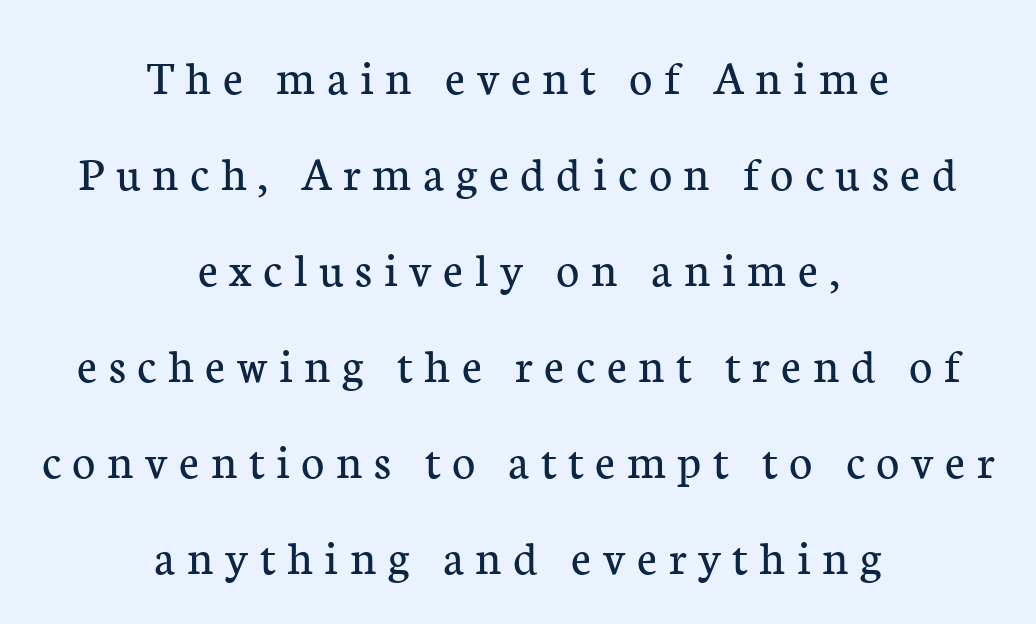
Q: Is the text bold? A: No.
Q: Is the text italic (slanted)? A: No, it is upright.
Q: Is the typeface a serif or a sans-serif typeface? A: Serif.
Q: Is the text underlined? A: No.
Q: How is the paragraph aligned? A: Centered.
Q: Is the spacing between letters normal or unusually wide? A: Unusually wide.
Q: Is the spacing between lines tight, normal or loose? A: Loose.
Q: Width (condensed, normal, or wide)? A: Normal.
Q: Stroke contrast? A: Low.
Q: x-height? A: Medium.
Q: Monospaced? A: No.
